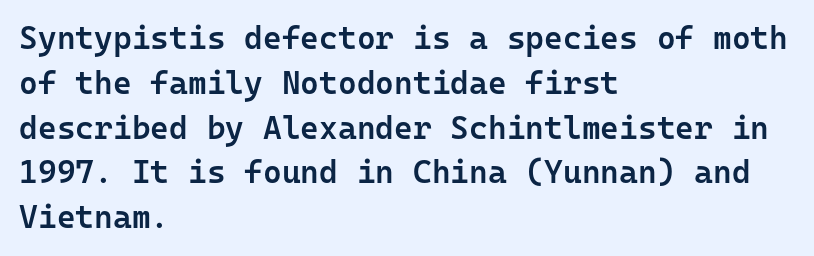
A fair bit of extra ink — the face is semibold, not bold. This sample is left-justified, so line endings fall wherever the words run out. Serifs: no, the terminals of the letterforms are clean. Glance below the letters and you will spot only blank space. It's the straight-up-and-down kind of type.
